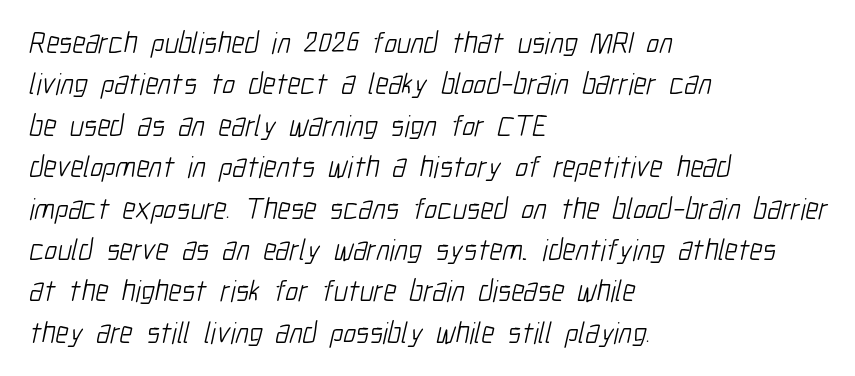
No chunkiness to these letters — they're not bold. The rag falls on the right side of this text block. No feet cap the strokes, marking this as sans-serif type. This sample keeps an unexceptional amount of space between lines. The letters sit at their default tracking, neither squeezed nor spread.
